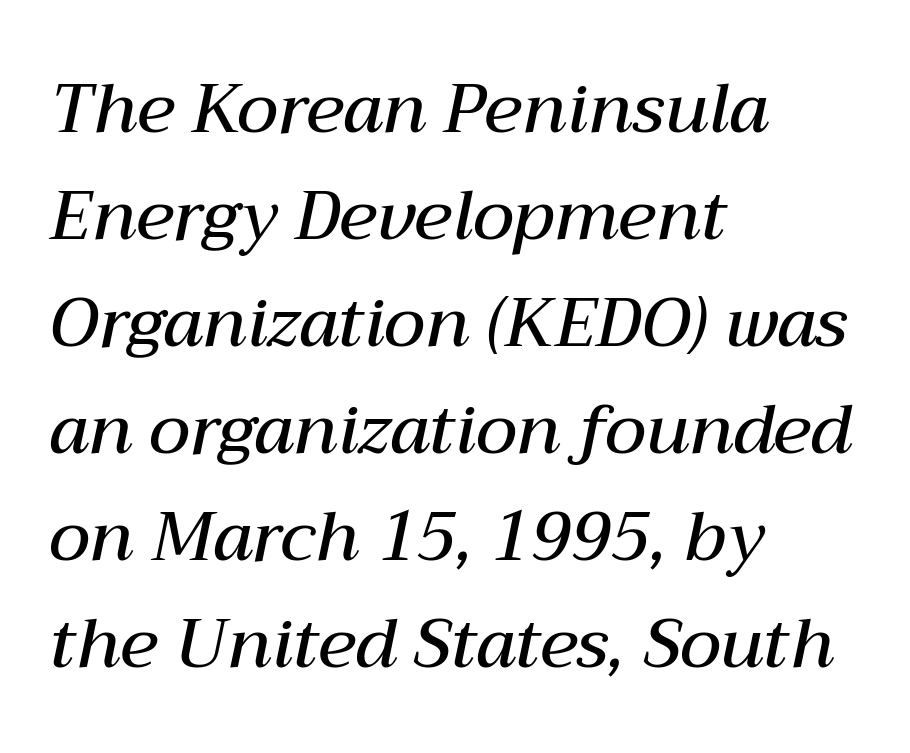
{"italic": "yes", "lean": "right", "slant_degrees": 12, "bold": "semi", "weight": "semibold", "width": "normal", "stroke_contrast": "medium", "x_height": "medium", "monospaced": "no", "underline": "no", "align": "left", "line_spacing": "normal", "line_spacing_ratio": 1.55, "letter_spacing": "normal", "letter_spacing_em": 0.0, "glyph_px": 69}
